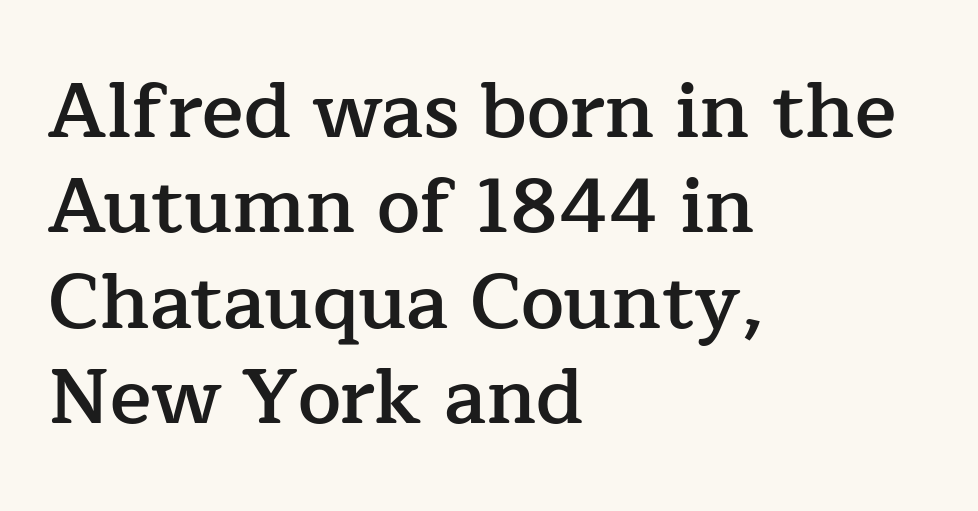
The image shows 77 px semibold serif type, upright; set left-aligned, line spacing 1.24x, normal letter spacing, not underlined; low stroke contrast and a medium x-height.
